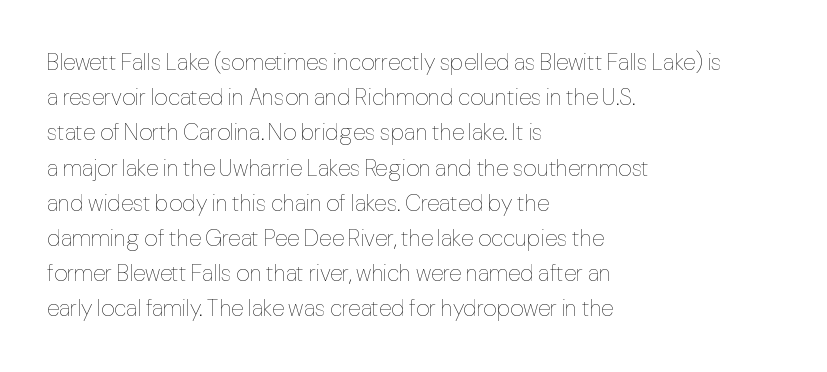
{"italic": "no", "bold": "no", "underline": "no", "align": "left", "line_spacing": "normal", "line_spacing_ratio": 1.53, "letter_spacing": "normal", "letter_spacing_em": 0.0, "glyph_px": 23}
